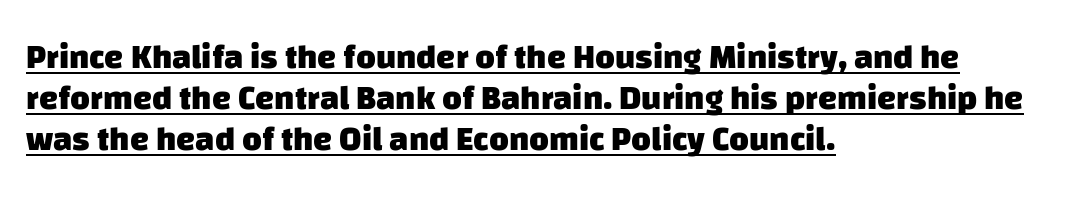
{"serif": "no", "bold": "yes", "weight": "heavy", "width": "normal", "stroke_contrast": "low", "x_height": "large", "monospaced": "no", "underline": "yes", "align": "left", "line_spacing_ratio": 1.21, "letter_spacing": "normal", "letter_spacing_em": 0.0, "glyph_px": 34}
